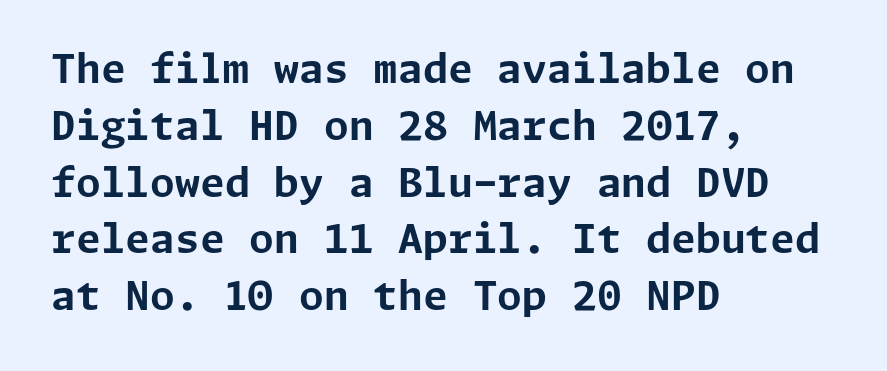
The image shows 40 px bold sans-serif type, upright; set left-aligned, normal line spacing (1.42x), normal letter spacing, not underlined; low stroke contrast and a medium x-height.
